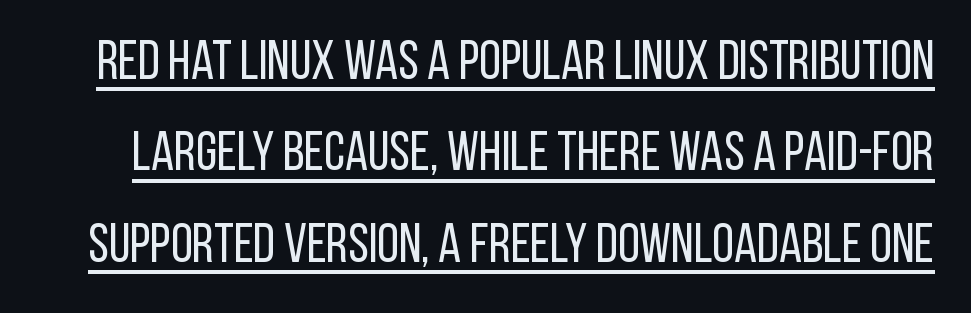
The image shows 55 px regular-weight, condensed sans-serif type, upright; set normal line spacing (1.66x), normal letter spacing, underlined; low stroke contrast and a large x-height.
